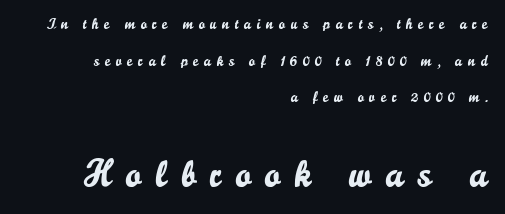
{"serif": "no", "width": "normal", "stroke_contrast": "low", "x_height": "small", "monospaced": "no", "underline": "no", "align": "right", "line_spacing": "loose", "line_spacing_ratio": 2.45, "letter_spacing": "wide", "letter_spacing_em": 0.37, "larger_block": "second", "size_ratio": 2.53, "glyph_px": 38}
